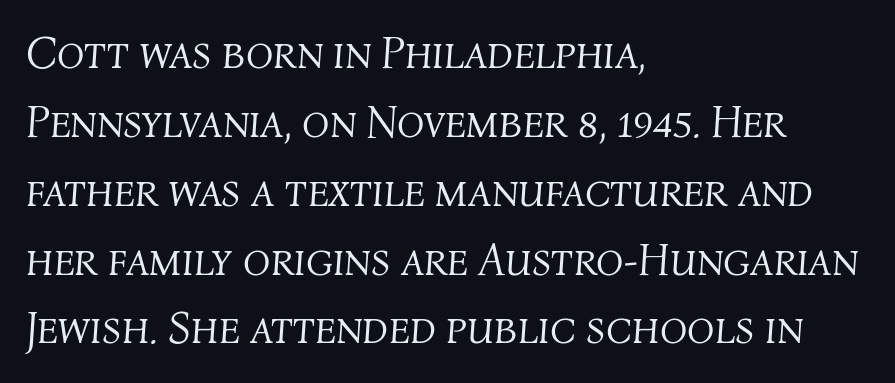
Q: Is the text bold? A: No.
Q: Is the text italic (slanted)? A: Yes, it leans right by about 4 degrees.
Q: Is the text underlined? A: No.
Q: How is the paragraph aligned? A: Left-aligned.
Q: Is the spacing between letters normal or unusually wide? A: Normal.
Q: Is the spacing between lines tight, normal or loose? A: Normal.
Q: Width (condensed, normal, or wide)? A: Normal.
Q: Stroke contrast? A: Medium.
Q: x-height? A: Medium.
Q: Monospaced? A: No.
